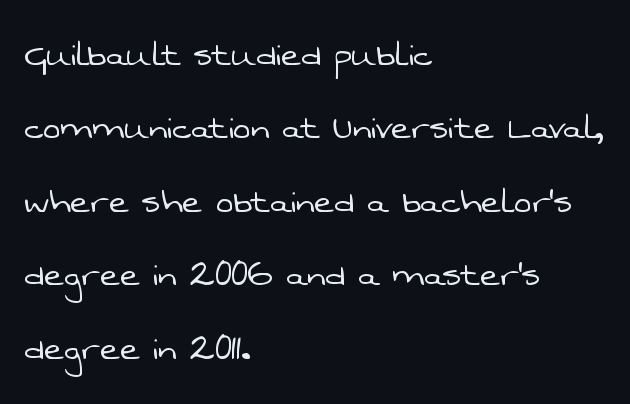
{"serif": "no", "bold": "no", "weight": "light", "width": "normal", "stroke_contrast": "low", "x_height": "medium", "monospaced": "no", "underline": "no", "align": "left", "line_spacing_ratio": 1.75, "letter_spacing": "normal", "letter_spacing_em": 0.0, "glyph_px": 42}
